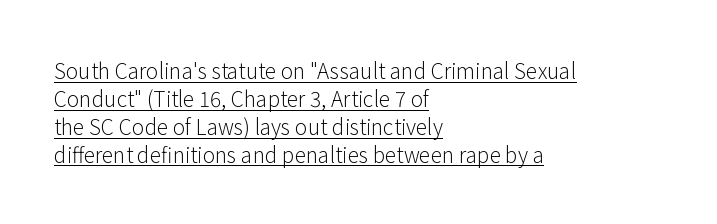
{"italic": "no", "bold": "no", "underline": "yes", "align": "left", "line_spacing": "normal", "line_spacing_ratio": 1.33, "letter_spacing": "normal", "letter_spacing_em": 0.0, "glyph_px": 21}
